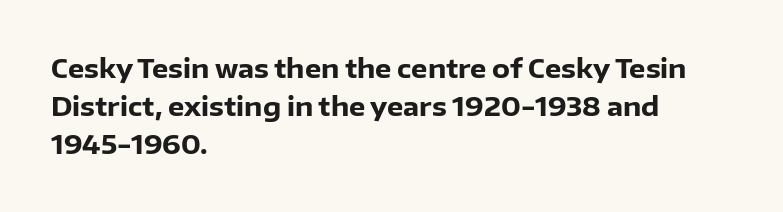
Q: Is the text bold? A: Yes.
Q: Is the text italic (slanted)? A: No, it is upright.
Q: Is the text underlined? A: No.
Q: How is the paragraph aligned? A: Left-aligned.
Q: Is the spacing between letters normal or unusually wide? A: Normal.
Q: Is the spacing between lines tight, normal or loose? A: Normal.
